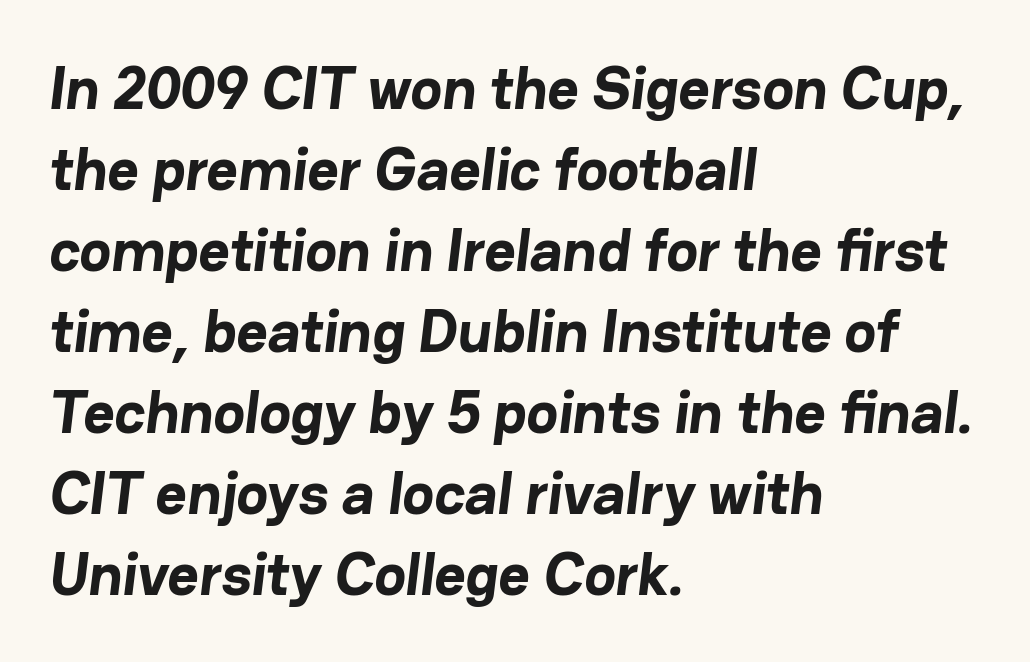
These lines keep a tight, regular rhythm from letter to letter. Unmarked baselines from the first word to the last. This rendering employs a face without finishing strokes, i.e., a sans-serif. This rendering uses left alignment, leaving the right contour irregular. The letters advance in unequal steps, a hallmark of proportional type. Regarding leading, the lines here are spaced in the standard way.
